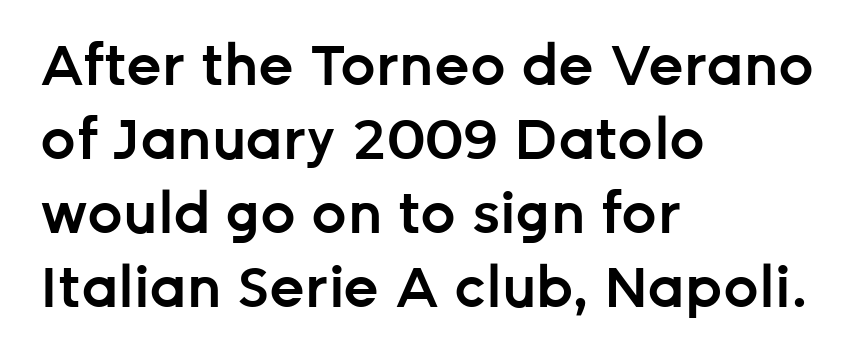
{"serif": "no", "italic": "no", "bold": "semi", "weight": "semibold", "width": "normal", "stroke_contrast": "low", "x_height": "medium", "monospaced": "no", "underline": "no", "align": "left", "line_spacing": "normal", "line_spacing_ratio": 1.32, "letter_spacing": "normal", "letter_spacing_em": 0.0, "glyph_px": 56}
